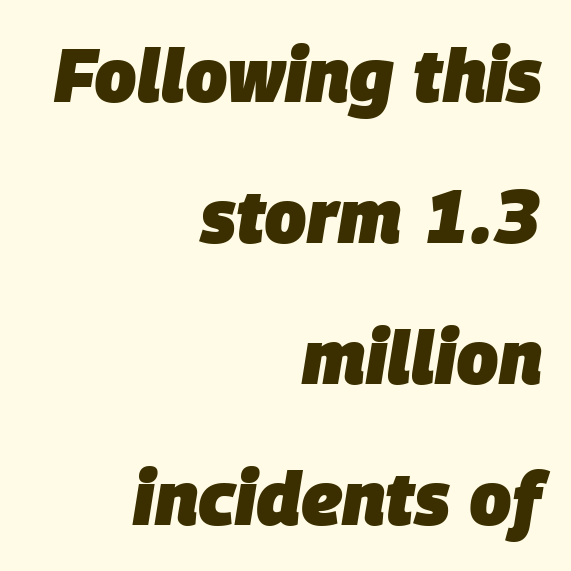
The image shows 75 px heavy type, italic (leaning right); set right-aligned, line spacing 1.88x, normal letter spacing, not underlined; low stroke contrast and a large x-height.
